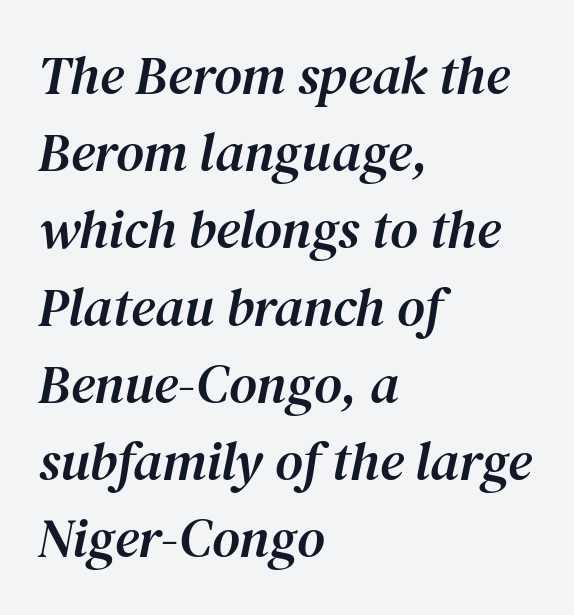
Think of a printed novel: that variable character pitch is what you see here. How are the letters spaced? Ordinarily, with no added tracking. Anything drawn beneath the words? Only blank space. The setting favours the left margin, as ordinary paragraphs usually do. You can tell it's italic because the verticals aren't actually vertical. Is this a sans? No — the strokes have serifs.
